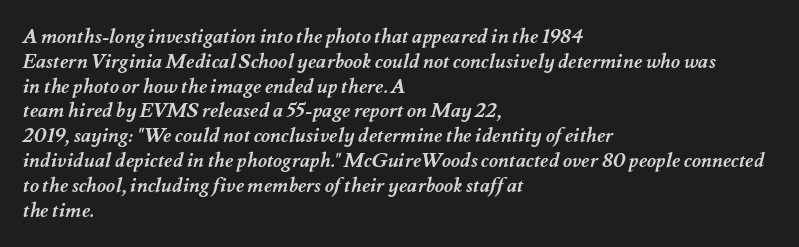
The image shows 20 px bold type; set left-aligned, line spacing 1.24x, normal letter spacing, not underlined.
